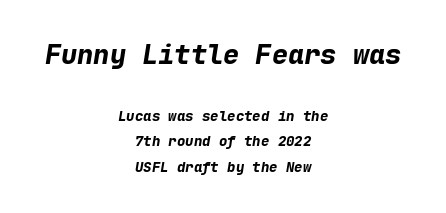
The composition opens big and finishes small. Caption: multi-line text, centered on the measure. Each glyph is drawn with heavy, bold strokes. Type without underlining. Glyph-to-glyph distance matches everyday printed text.
